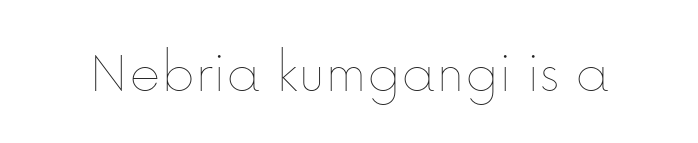
Q: Is the text bold? A: No.
Q: Is the text italic (slanted)? A: No, it is upright.
Q: Is the text underlined? A: No.
Q: Is the spacing between letters normal or unusually wide? A: Normal.
Q: Width (condensed, normal, or wide)? A: Normal.
Q: Stroke contrast? A: Low.
Q: x-height? A: Medium.
Q: Monospaced? A: No.
